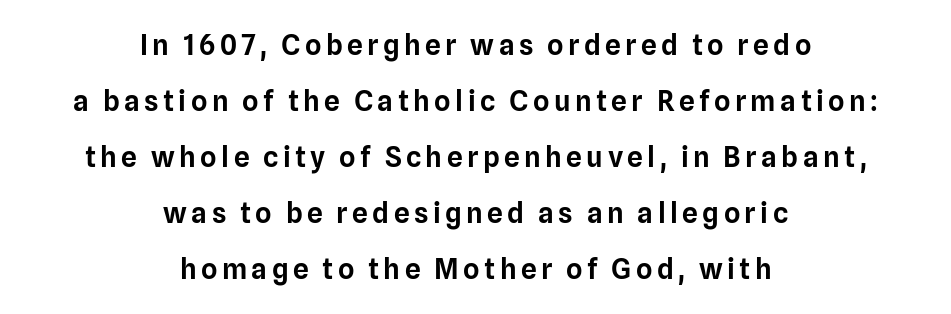
{"serif": "no", "italic": "no", "width": "normal", "stroke_contrast": "low", "x_height": "medium", "monospaced": "no", "underline": "no", "align": "center", "line_spacing": "loose", "line_spacing_ratio": 2.0, "glyph_px": 28}
